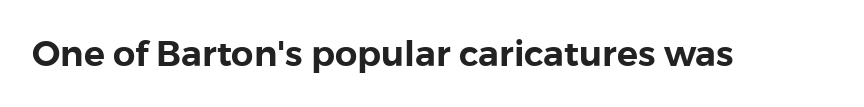
Q: Is the text italic (slanted)? A: No, it is upright.
Q: Is the typeface a serif or a sans-serif typeface? A: Sans-serif.
Q: Is the text underlined? A: No.
Q: Is the spacing between letters normal or unusually wide? A: Normal.
Q: Width (condensed, normal, or wide)? A: Normal.
Q: Stroke contrast? A: Low.
Q: x-height? A: Medium.
Q: Monospaced? A: No.
